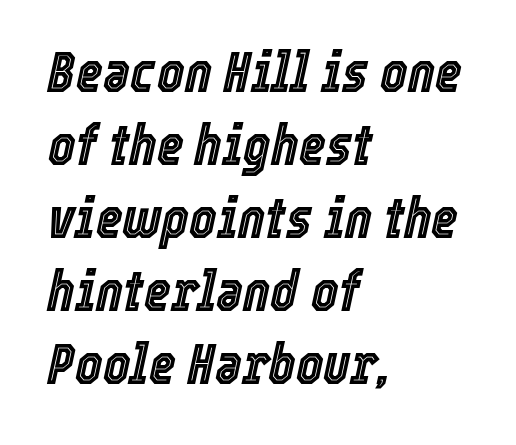
The image shows 58 px condensed type, italic (leaning right); set left-aligned, normal line spacing (1.26x), normal letter spacing, not underlined; a medium x-height.
